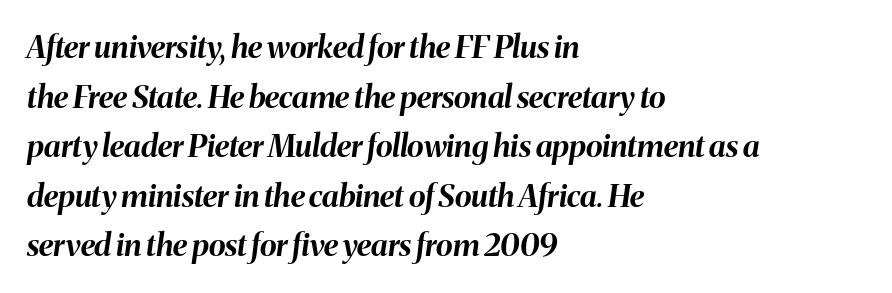
{"italic": "yes", "lean": "right", "slant_degrees": 8, "bold": "yes", "weight": "bold", "width": "normal", "stroke_contrast": "medium", "x_height": "medium", "monospaced": "no", "underline": "no", "align": "left", "line_spacing": "normal", "line_spacing_ratio": 1.6, "letter_spacing": "normal", "letter_spacing_em": 0.0, "glyph_px": 31}
